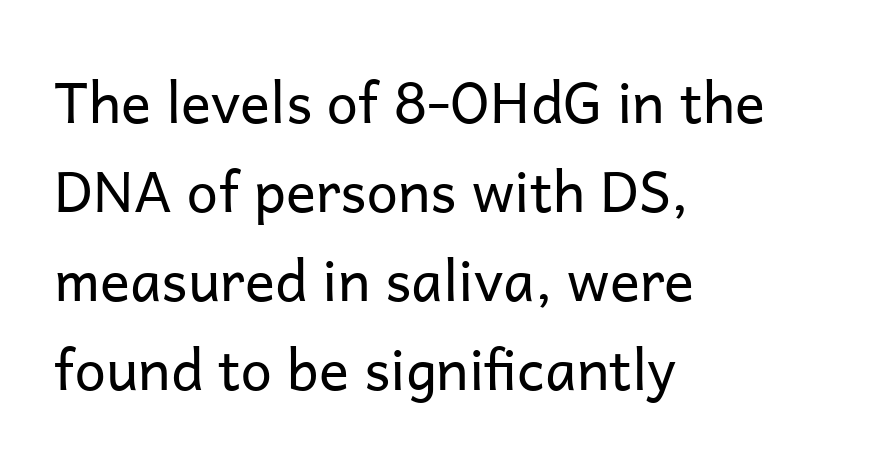
{"serif": "no", "italic": "no", "bold": "no", "weight": "regular", "width": "normal", "stroke_contrast": "low", "x_height": "medium", "monospaced": "no", "underline": "no", "align": "left", "line_spacing": "normal", "line_spacing_ratio": 1.59, "letter_spacing": "normal", "letter_spacing_em": 0.0, "glyph_px": 56}
